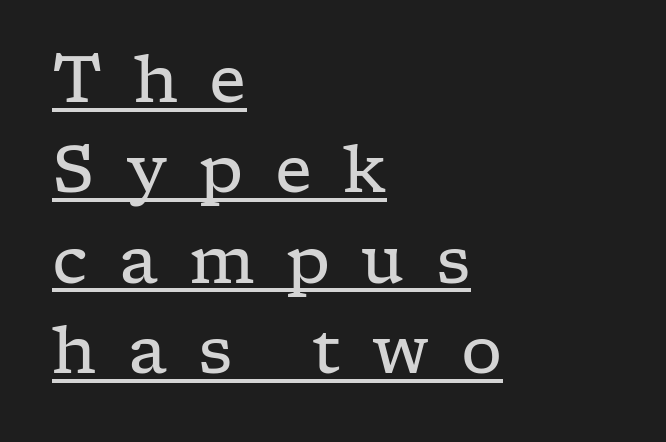
Q: Is the text bold? A: No.
Q: Is the text italic (slanted)? A: No, it is upright.
Q: Is the typeface a serif or a sans-serif typeface? A: Serif.
Q: Is the text underlined? A: Yes.
Q: How is the paragraph aligned? A: Left-aligned.
Q: Is the spacing between letters normal or unusually wide? A: Unusually wide.
Q: Is the spacing between lines tight, normal or loose? A: Normal.
Q: Width (condensed, normal, or wide)? A: Wide.
Q: Stroke contrast? A: Low.
Q: x-height? A: Medium.
Q: Monospaced? A: No.
